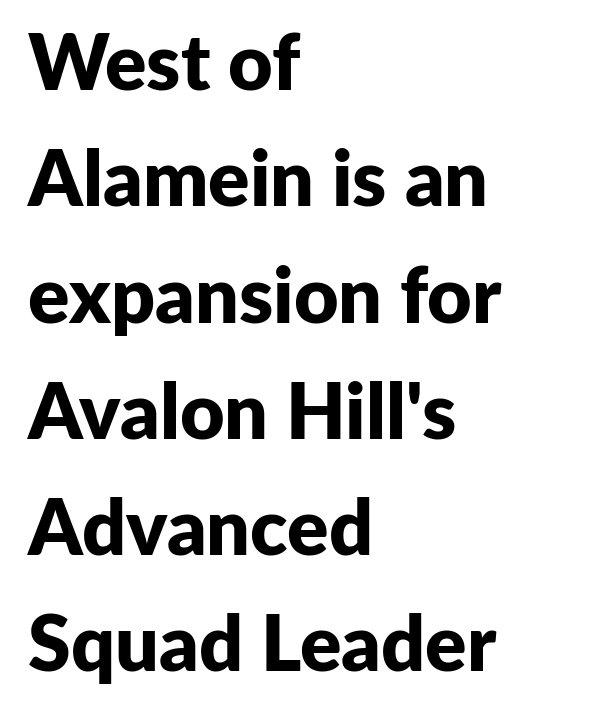
Q: Is the text bold? A: Yes.
Q: Is the text italic (slanted)? A: No, it is upright.
Q: Is the typeface a serif or a sans-serif typeface? A: Sans-serif.
Q: Is the text underlined? A: No.
Q: How is the paragraph aligned? A: Left-aligned.
Q: Is the spacing between letters normal or unusually wide? A: Normal.
Q: Is the spacing between lines tight, normal or loose? A: Normal.
Q: Width (condensed, normal, or wide)? A: Normal.
Q: Stroke contrast? A: Low.
Q: x-height? A: Medium.
Q: Monospaced? A: No.
